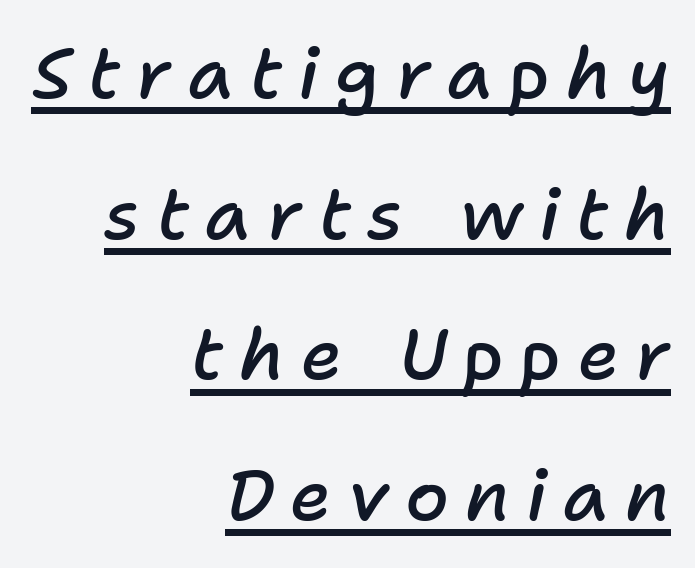
The image shows 71 px semibold type, italic (leaning right); set right-aligned, loose line spacing (1.98x), unusually wide letter spacing (+0.23 em), underlined; low stroke contrast and a medium x-height.
